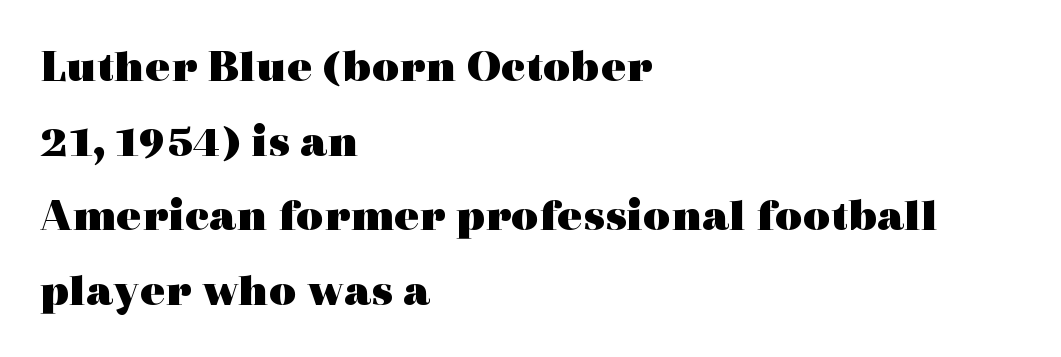
Q: Is the text bold? A: Yes.
Q: Is the text italic (slanted)? A: No, it is upright.
Q: Is the typeface a serif or a sans-serif typeface? A: Serif.
Q: Is the text underlined? A: No.
Q: How is the paragraph aligned? A: Left-aligned.
Q: Is the spacing between letters normal or unusually wide? A: Normal.
Q: Is the spacing between lines tight, normal or loose? A: Normal.
Q: Width (condensed, normal, or wide)? A: Wide.
Q: x-height? A: Medium.
Q: Monospaced? A: No.
